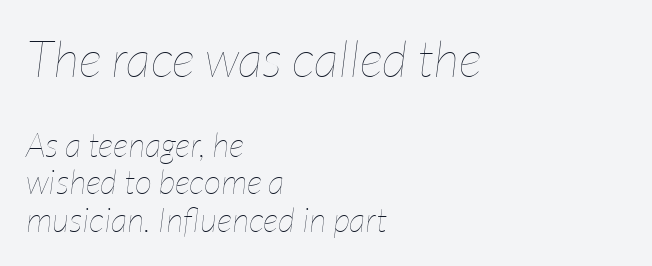
Line spacing here is tight. The passage is arranged the way most books set body copy — flush left. This is oblique type, the kind used for emphasis or titles. Size contrast runs from large at the top to small at the bottom. Quick note: underline off. A typesetter would call this proportional, since set widths differ per character.
